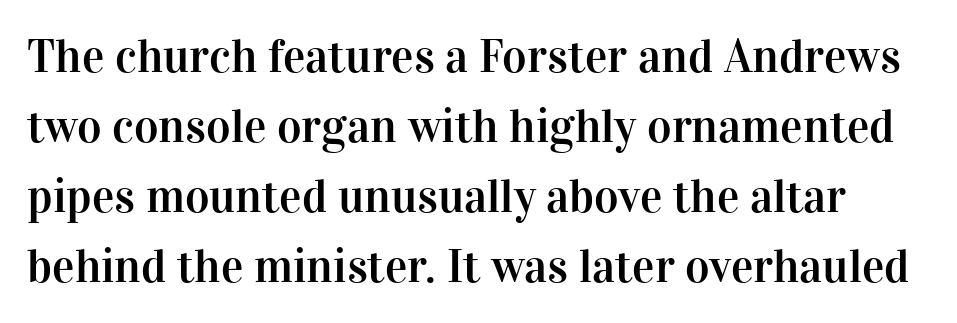
Q: Is the text italic (slanted)? A: No, it is upright.
Q: Is the typeface a serif or a sans-serif typeface? A: Serif.
Q: Is the text underlined? A: No.
Q: Is the spacing between letters normal or unusually wide? A: Normal.
Q: Is the spacing between lines tight, normal or loose? A: Normal.
Q: Width (condensed, normal, or wide)? A: Normal.
Q: Stroke contrast? A: High.
Q: x-height? A: Medium.
Q: Monospaced? A: No.
